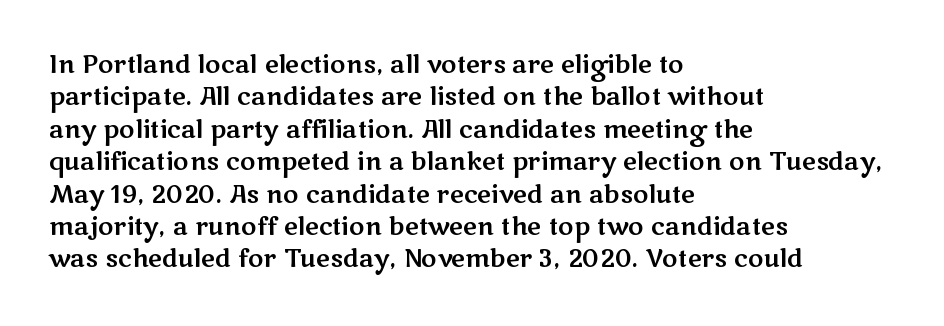
Q: Is the text italic (slanted)? A: No, it is upright.
Q: Is the text underlined? A: No.
Q: How is the paragraph aligned? A: Left-aligned.
Q: Is the spacing between letters normal or unusually wide? A: Normal.
Q: Is the spacing between lines tight, normal or loose? A: Normal.
